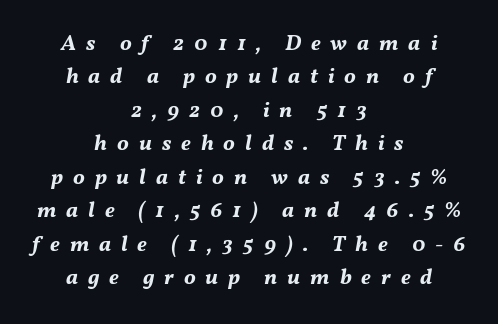
The image shows 22 px bold type, italic (leaning right); set centered, normal line spacing (1.52x), unusually wide letter spacing (+0.45 em), not underlined.
